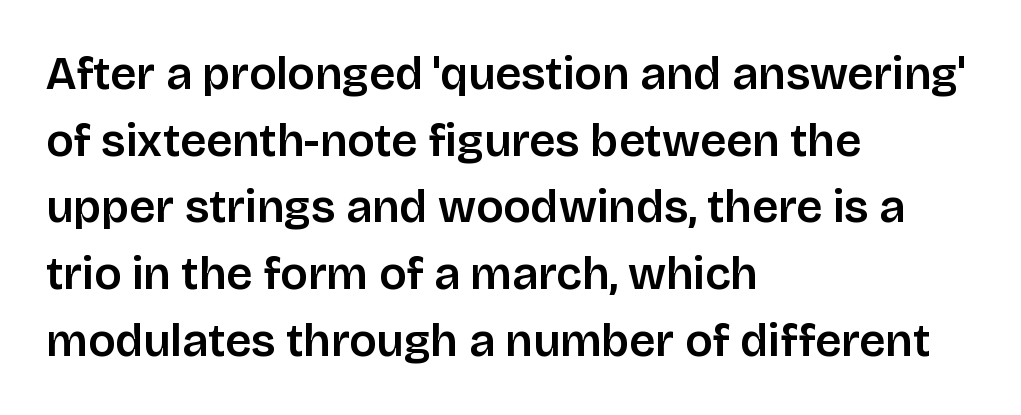
The image shows 46 px sans-serif type, upright; set left-aligned, normal line spacing (1.45x), normal letter spacing, not underlined; low stroke contrast and a large x-height.
